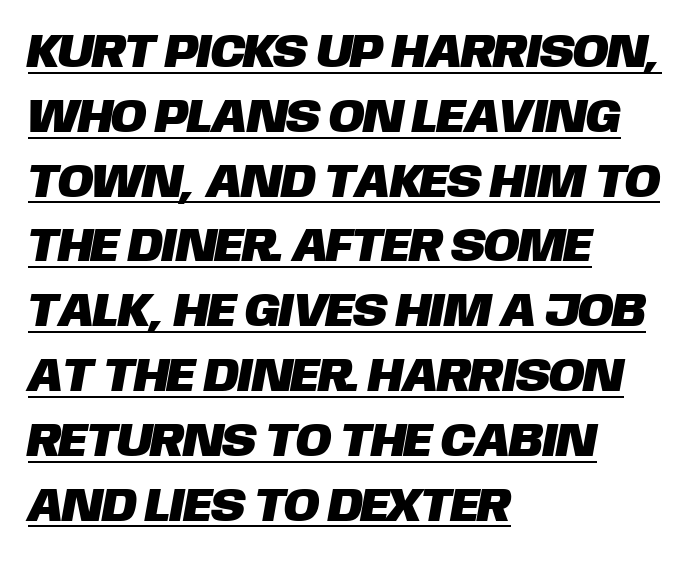
Q: Is the typeface a serif or a sans-serif typeface? A: Sans-serif.
Q: Is the text underlined? A: Yes.
Q: How is the paragraph aligned? A: Left-aligned.
Q: Is the spacing between letters normal or unusually wide? A: Normal.
Q: Is the spacing between lines tight, normal or loose? A: Normal.
Q: Width (condensed, normal, or wide)? A: Normal.
Q: Stroke contrast? A: Low.
Q: x-height? A: Large.
Q: Monospaced? A: No.
